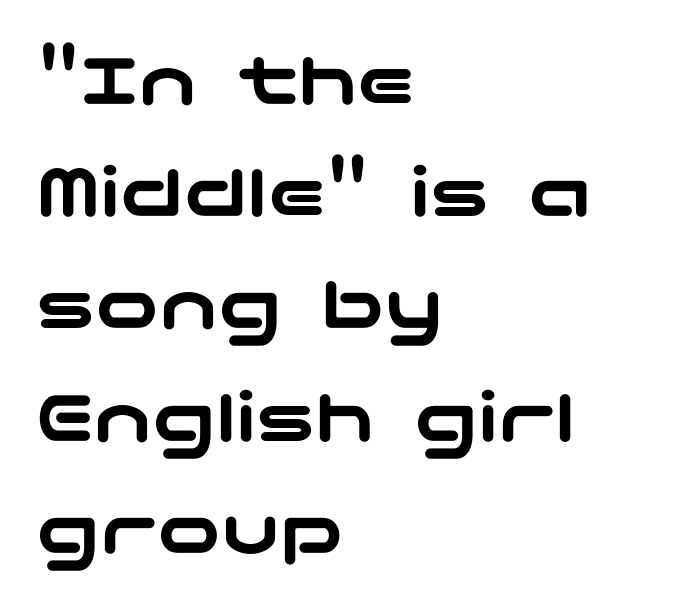
{"serif": "no", "italic": "no", "width": "wide", "stroke_contrast": "low", "x_height": "medium", "underline": "no", "align": "left", "line_spacing": "normal", "line_spacing_ratio": 1.42, "letter_spacing": "normal", "letter_spacing_em": 0.0, "glyph_px": 79}
